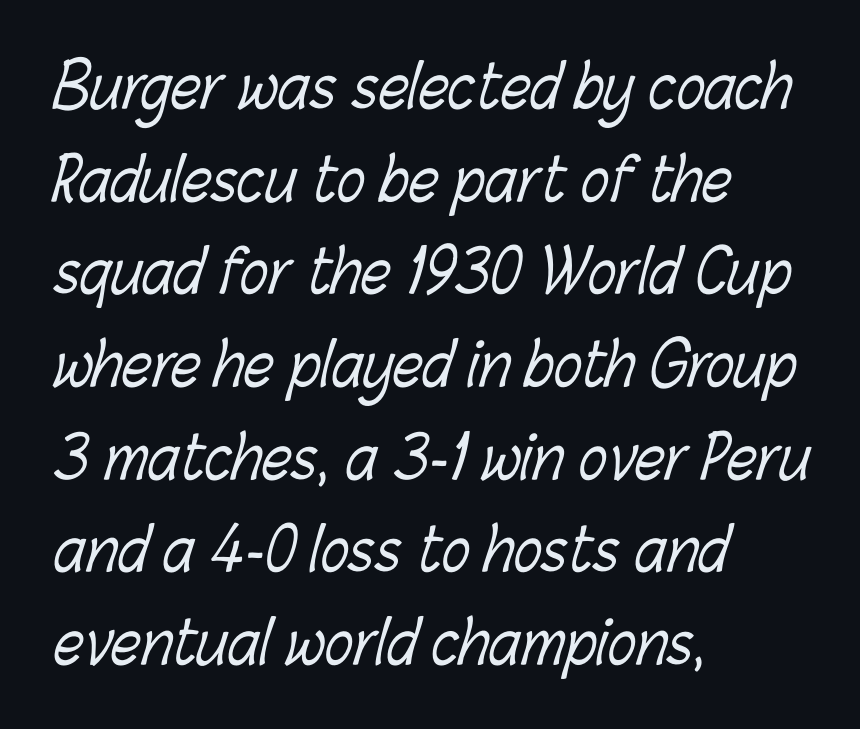
The image shows 59 px light, condensed type; set left-aligned, normal line spacing (1.57x), normal letter spacing, not underlined; low stroke contrast and a medium x-height.
